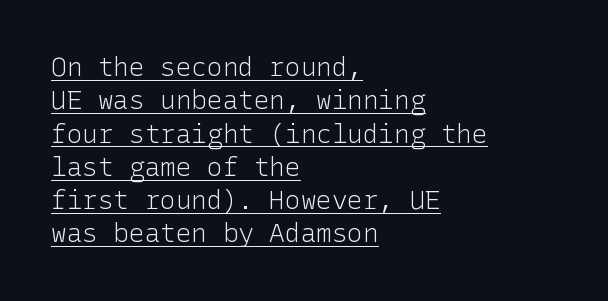
The image shows 26 px text type, upright; set left-aligned, normal line spacing (1.28x), normal letter spacing, underlined.
